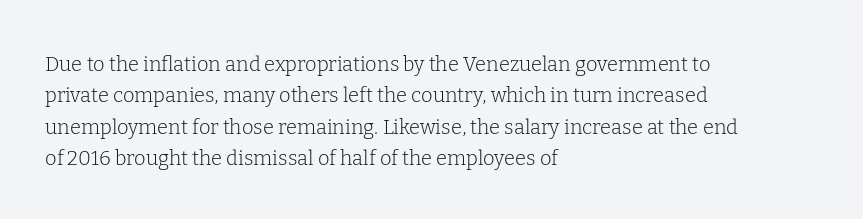
{"italic": "no", "bold": "no", "underline": "no", "align": "left", "line_spacing": "normal", "line_spacing_ratio": 1.57, "letter_spacing": "normal", "letter_spacing_em": 0.0, "glyph_px": 20}
